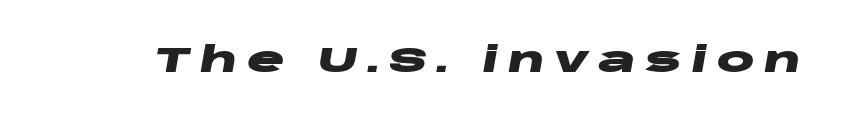
You could only call the tracking loose — the letters float apart. You can tell it's italic because the verticals aren't actually vertical. Students, this is bold: see how much ink each stroke carries. Descender tails drop into unmarked territory.
